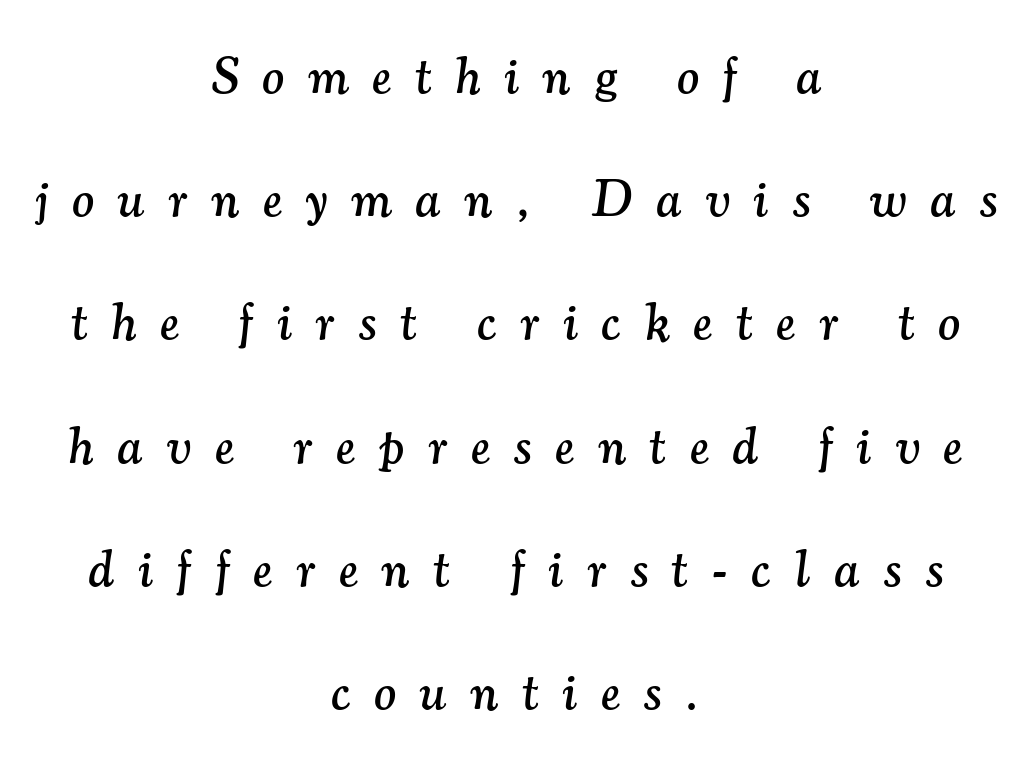
You could not count columns in this text — the font is proportionally spaced. Little horizontal feet cap the strokes, marking this as serif type. Words appear elongated and porous because spacing is wide. These lines stand farther apart than default settings would place them.
